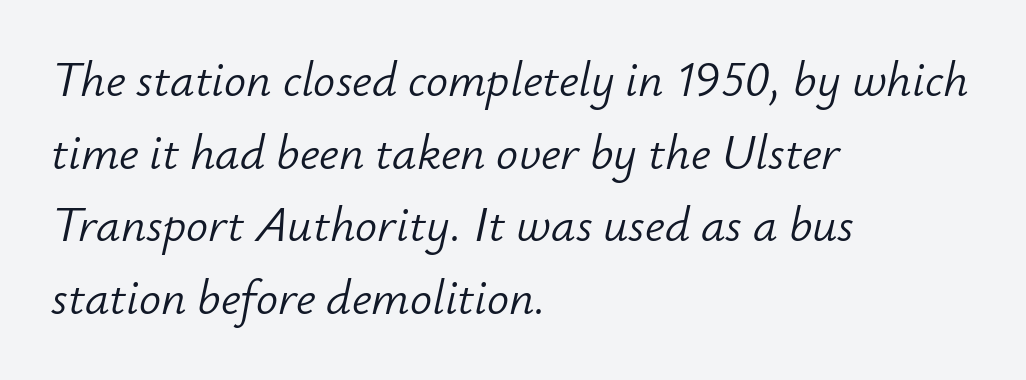
Letters rest on an invisible, unmarked baseline. Rendered with sloped, italic letterforms. Between one letter and the next there's only the usual sliver of space. This reads as an unemphasized weight, regular at the heaviest. Short and long lines alike share a common starting point at left.
